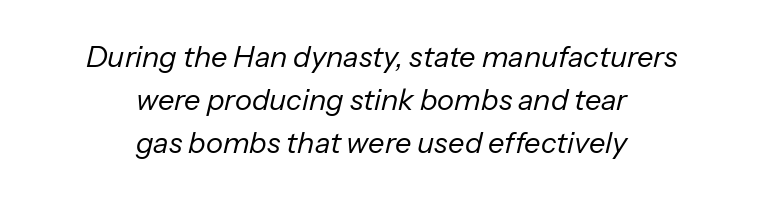
Leftover space on each line is divided equally before and after the words. Compared with typical paragraphs, the rows here are spaced about the same. The area under the type is left untouched. Proportional: the letters do not fall into vertical columns. The passage shown is not bold in any degree. Here the glyphs are tracked normally, forming tight word shapes.
